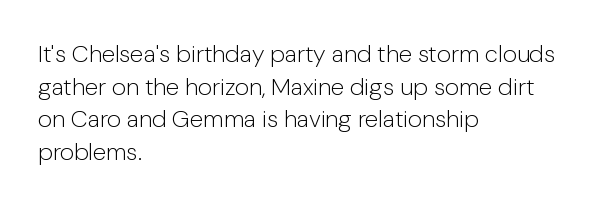
{"italic": "no", "bold": "no", "underline": "no", "align": "left", "line_spacing": "normal", "line_spacing_ratio": 1.36, "letter_spacing": "normal", "letter_spacing_em": 0.0, "glyph_px": 24}
